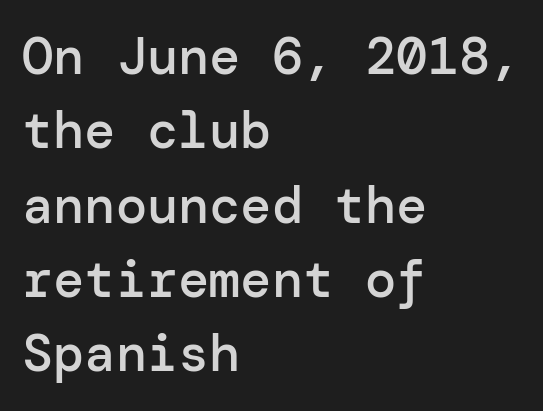
{"serif": "no", "italic": "no", "bold": "semi", "weight": "semibold", "width": "normal", "stroke_contrast": "low", "x_height": "medium", "underline": "no", "align": "left", "line_spacing": "normal", "line_spacing_ratio": 1.43, "letter_spacing": "normal", "letter_spacing_em": 0.0, "glyph_px": 52}
